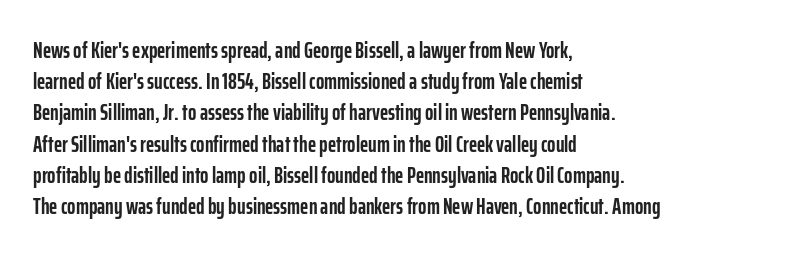
In CSS terms this would be text-align: left. Baseline-to-baseline distance is the conventional proportion of letter height. Notice how the stems are strictly vertical — no italics here. The space beneath each line is pristine and unruled. Spacing between characters is what you'd get straight out of the box. The passage shown is emphatically bold.
